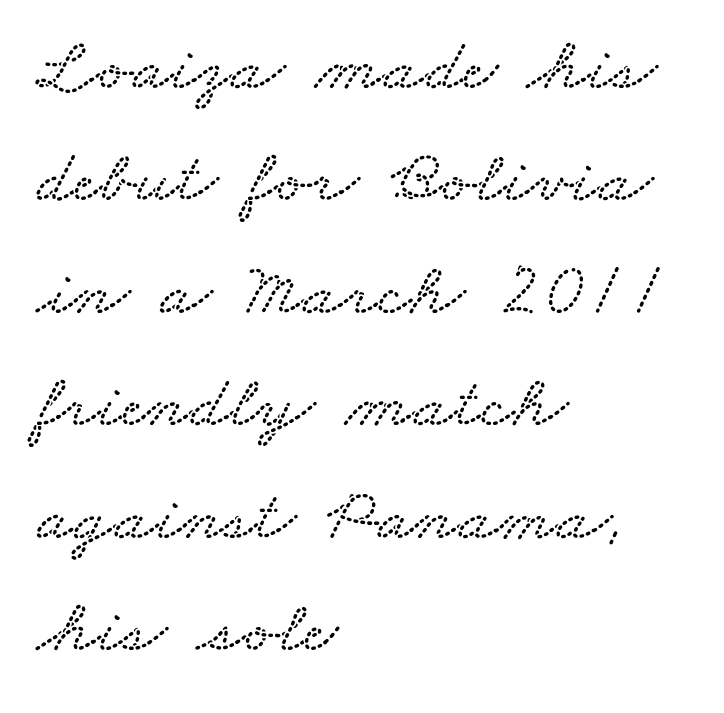
The text block is weighted toward the left margin, trailing off unevenly rightward. The specimen omits any rule beneath the text block's lines. This sample keeps an unexceptional amount of space between lines. The line texture is even and compact thanks to regular tracking.
